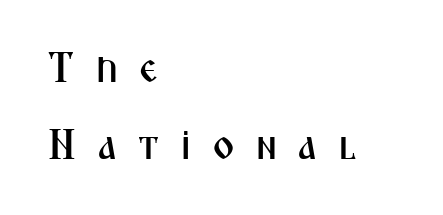
Q: Is the text italic (slanted)? A: No, it is upright.
Q: Is the typeface a serif or a sans-serif typeface? A: Sans-serif.
Q: Is the text underlined? A: No.
Q: How is the paragraph aligned? A: Left-aligned.
Q: Is the spacing between letters normal or unusually wide? A: Unusually wide.
Q: Width (condensed, normal, or wide)? A: Condensed.
Q: Stroke contrast? A: Medium.
Q: x-height? A: Medium.
Q: Monospaced? A: No.
